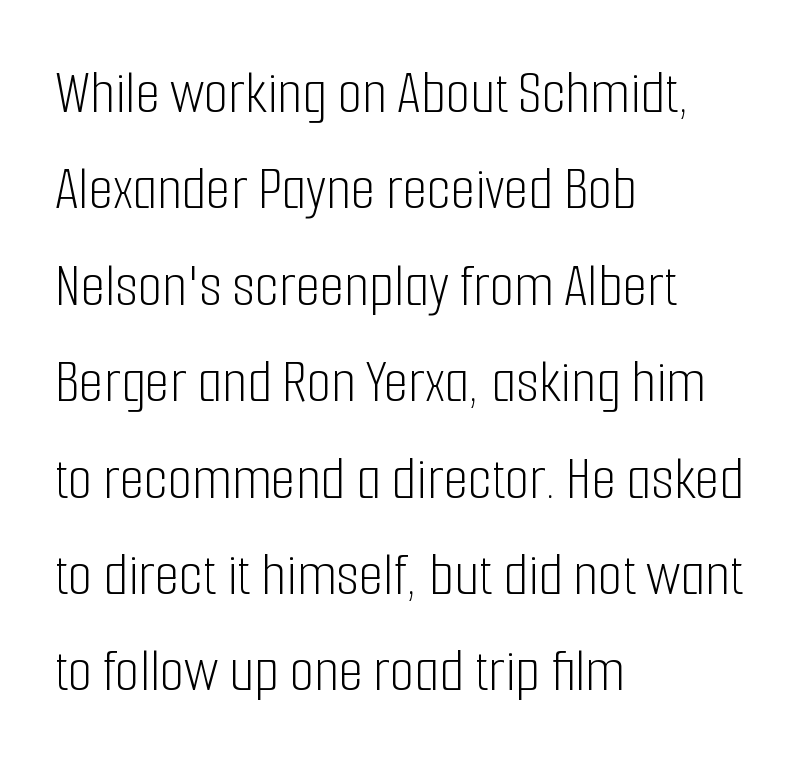
The image shows 63 px light, condensed sans-serif type, upright; set left-aligned, normal line spacing (1.53x), normal letter spacing, not underlined; low stroke contrast and a medium x-height.
